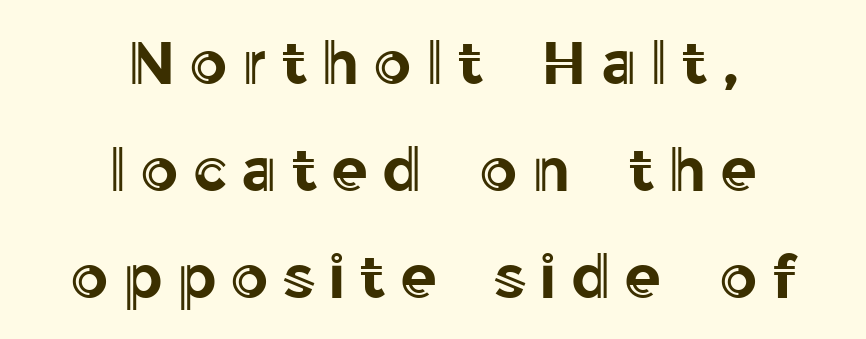
Q: Is the text italic (slanted)? A: No, it is upright.
Q: Is the text underlined? A: No.
Q: How is the paragraph aligned? A: Centered.
Q: Is the spacing between letters normal or unusually wide? A: Unusually wide.
Q: Width (condensed, normal, or wide)? A: Normal.
Q: x-height? A: Medium.
Q: Monospaced? A: No.
